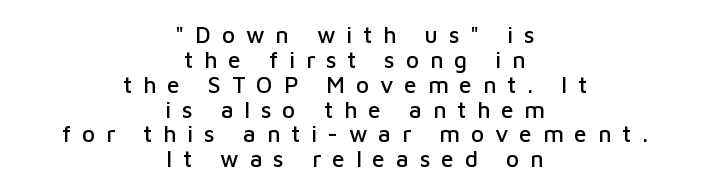
{"italic": "no", "underline": "no", "align": "center", "line_spacing": "tight", "line_spacing_ratio": 1.08, "letter_spacing": "wide", "letter_spacing_em": 0.47, "glyph_px": 23}
